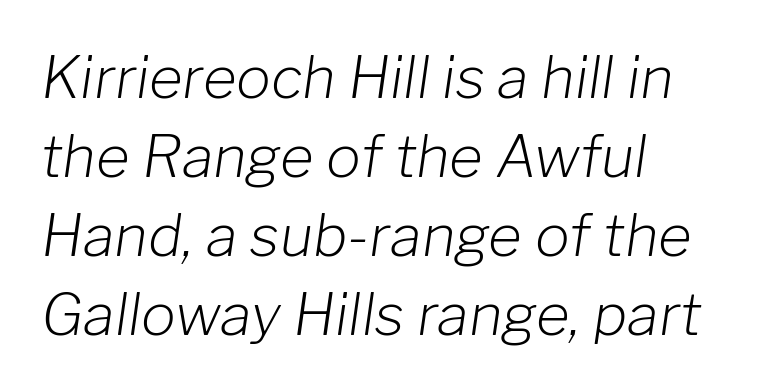
Q: Is the text bold? A: No.
Q: Is the text italic (slanted)? A: Yes, it leans right by about 8 degrees.
Q: Is the text underlined? A: No.
Q: How is the paragraph aligned? A: Left-aligned.
Q: Is the spacing between letters normal or unusually wide? A: Normal.
Q: Is the spacing between lines tight, normal or loose? A: Normal.
Q: Width (condensed, normal, or wide)? A: Normal.
Q: Stroke contrast? A: Low.
Q: x-height? A: Medium.
Q: Monospaced? A: No.
